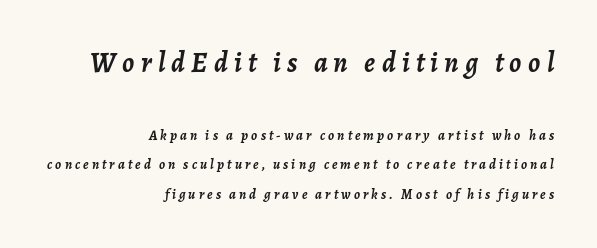
The image shows 28 px semibold type, italic (leaning right); set right-aligned, loose line spacing (2.12x), unusually wide letter spacing (+0.22 em), not underlined; the first (top) block is 2.0x larger; low stroke contrast and a medium x-height.
